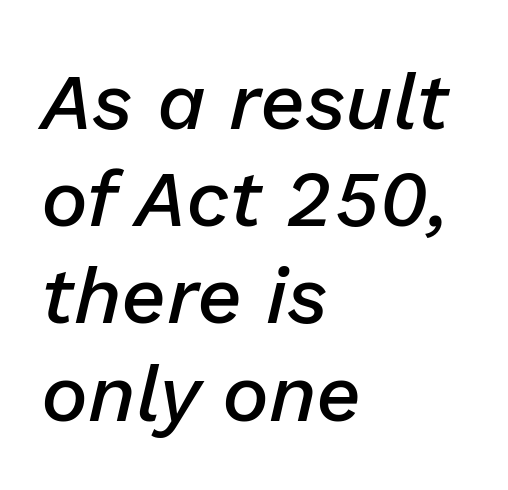
The image shows 79 px semibold type, italic (leaning right); set left-aligned, line spacing 1.23x, normal letter spacing, not underlined; low stroke contrast and a medium x-height.
